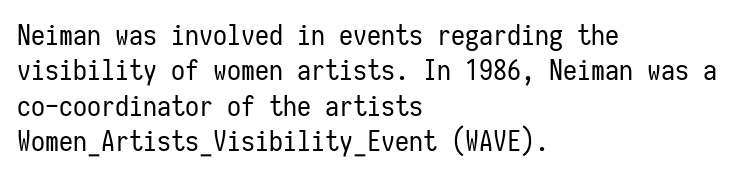
Q: Is the text bold? A: No.
Q: Is the text italic (slanted)? A: No, it is upright.
Q: Is the typeface a serif or a sans-serif typeface? A: Sans-serif.
Q: Is the text underlined? A: No.
Q: How is the paragraph aligned? A: Left-aligned.
Q: Is the spacing between letters normal or unusually wide? A: Normal.
Q: Is the spacing between lines tight, normal or loose? A: Normal.
Q: Width (condensed, normal, or wide)? A: Condensed.
Q: Stroke contrast? A: Low.
Q: x-height? A: Medium.
Q: Monospaced? A: Yes.
